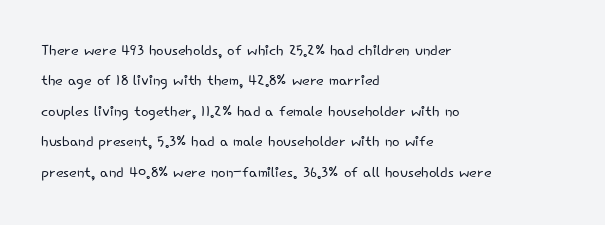
Q: Is the text bold? A: No.
Q: Is the text italic (slanted)? A: No, it is upright.
Q: Is the text underlined? A: No.
Q: How is the paragraph aligned? A: Left-aligned.
Q: Is the spacing between letters normal or unusually wide? A: Normal.
Q: Is the spacing between lines tight, normal or loose? A: Normal.
